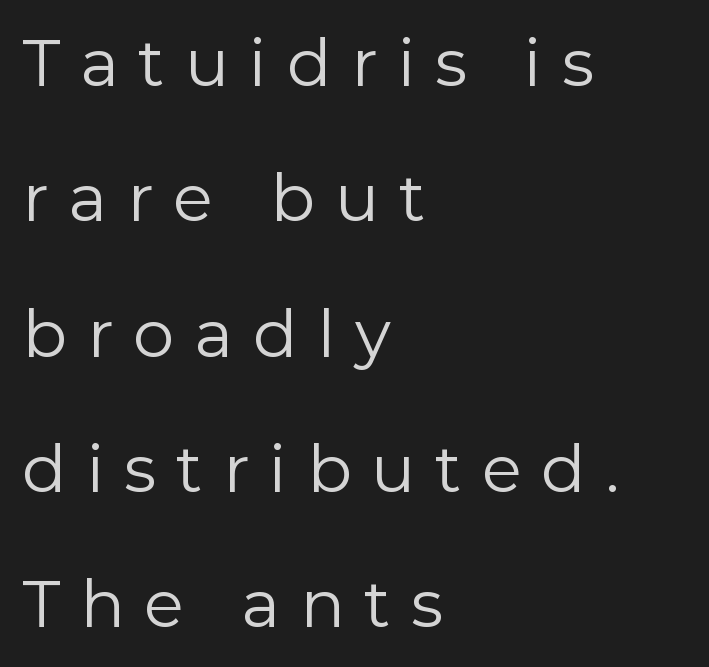
{"serif": "no", "italic": "no", "bold": "no", "weight": "regular", "width": "normal", "stroke_contrast": "low", "x_height": "medium", "monospaced": "no", "underline": "no", "align": "left", "line_spacing": "loose", "line_spacing_ratio": 2.05, "letter_spacing": "wide", "letter_spacing_em": 0.3, "glyph_px": 66}
